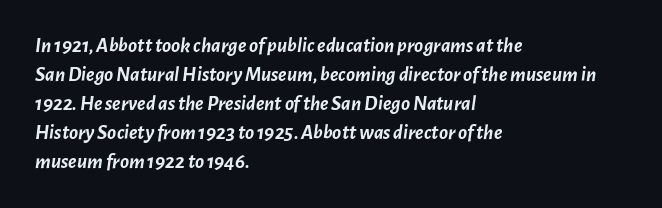
Line spacing here is normal. The space directly below the letters is spotless. Italic? Definitely — the glyphs are oblique. The rag falls on the right side of this text block. Notice how thick the strokes are: this is what a full bold looks like.
